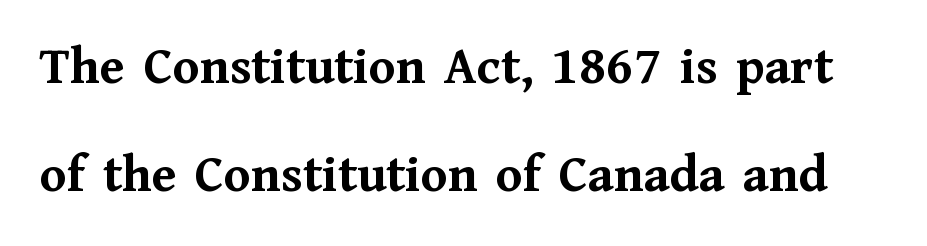
Each row of text sits above clean, open space. A roman cut, with each character standing at attention. Think of a printed novel: that variable character pitch is what you see here. This rendering employs a face with finishing strokes, i.e., a serif. The sample has been set heavy, in full bold.
